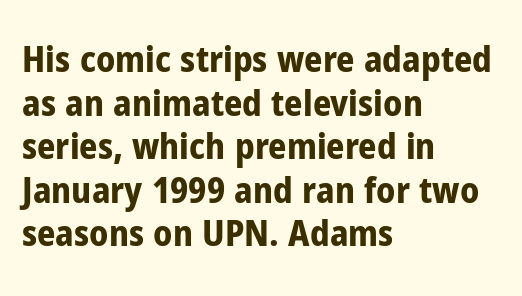
Q: Is the text bold? A: Yes.
Q: Is the text italic (slanted)? A: No, it is upright.
Q: Is the typeface a serif or a sans-serif typeface? A: Sans-serif.
Q: Is the text underlined? A: No.
Q: How is the paragraph aligned? A: Left-aligned.
Q: Is the spacing between letters normal or unusually wide? A: Normal.
Q: Width (condensed, normal, or wide)? A: Condensed.
Q: Stroke contrast? A: Low.
Q: x-height? A: Medium.
Q: Monospaced? A: No.
